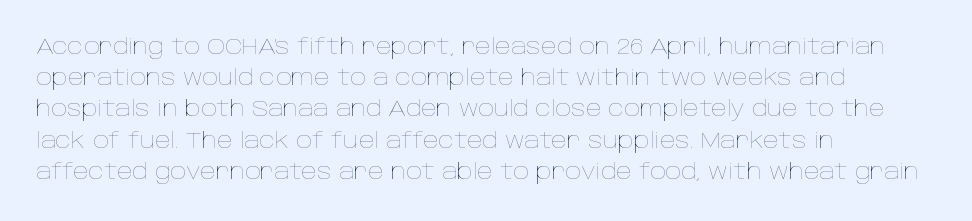
The image shows 22 px text type, upright; set left-aligned, normal line spacing (1.42x), normal letter spacing, not underlined.
